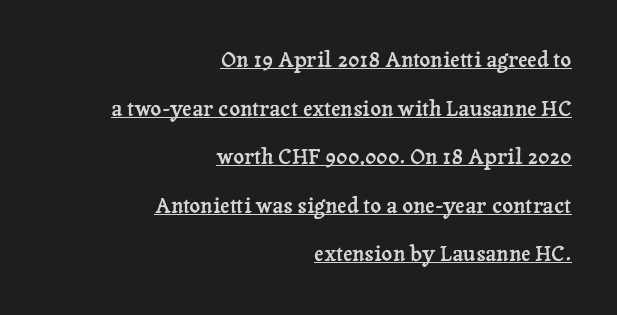
Q: Is the text italic (slanted)? A: No, it is upright.
Q: Is the text underlined? A: Yes.
Q: How is the paragraph aligned? A: Right-aligned.
Q: Is the spacing between letters normal or unusually wide? A: Normal.
Q: Is the spacing between lines tight, normal or loose? A: Loose.
